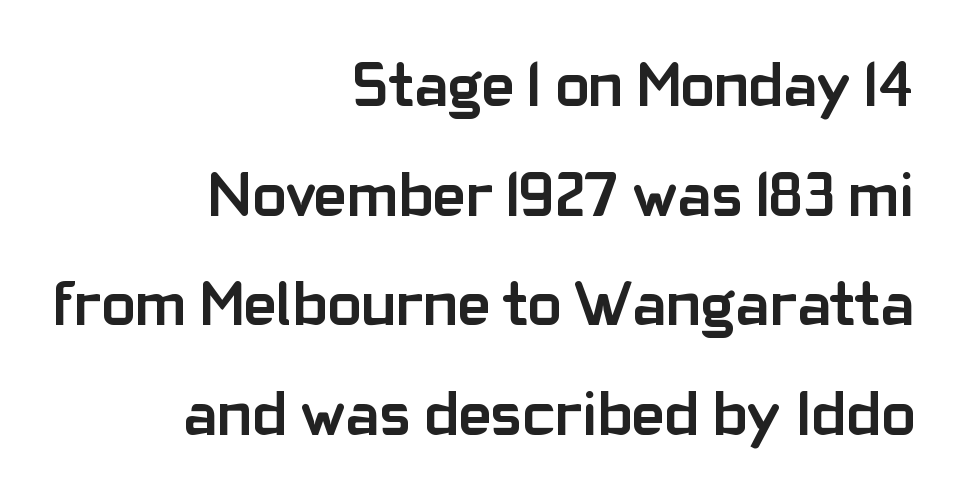
{"serif": "no", "italic": "no", "bold": "yes", "weight": "semibold", "width": "normal", "stroke_contrast": "low", "x_height": "medium", "monospaced": "no", "underline": "no", "align": "right", "line_spacing_ratio": 1.74, "letter_spacing": "normal", "letter_spacing_em": 0.0, "glyph_px": 63}
